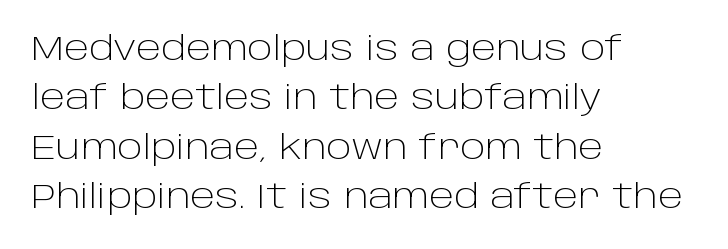
{"serif": "no", "italic": "no", "bold": "no", "weight": "light", "width": "normal", "stroke_contrast": "low", "x_height": "large", "monospaced": "no", "underline": "no", "align": "left", "line_spacing": "normal", "line_spacing_ratio": 1.45, "letter_spacing": "normal", "letter_spacing_em": 0.0, "glyph_px": 34}
